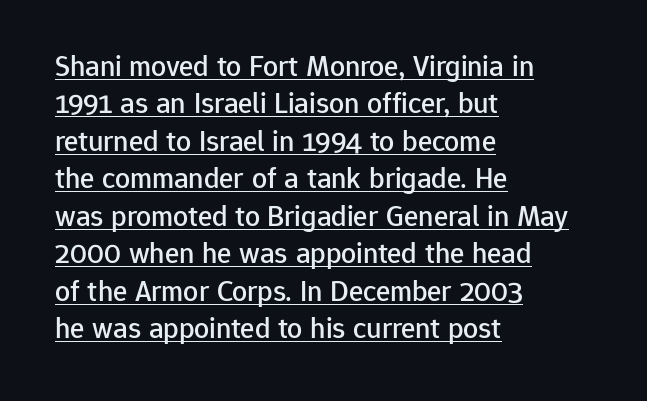
Q: Is the text italic (slanted)? A: No, it is upright.
Q: Is the typeface a serif or a sans-serif typeface? A: Sans-serif.
Q: Is the text underlined? A: Yes.
Q: How is the paragraph aligned? A: Left-aligned.
Q: Is the spacing between letters normal or unusually wide? A: Normal.
Q: Is the spacing between lines tight, normal or loose? A: Normal.
Q: Width (condensed, normal, or wide)? A: Normal.
Q: Stroke contrast? A: Low.
Q: x-height? A: Medium.
Q: Monospaced? A: No.
